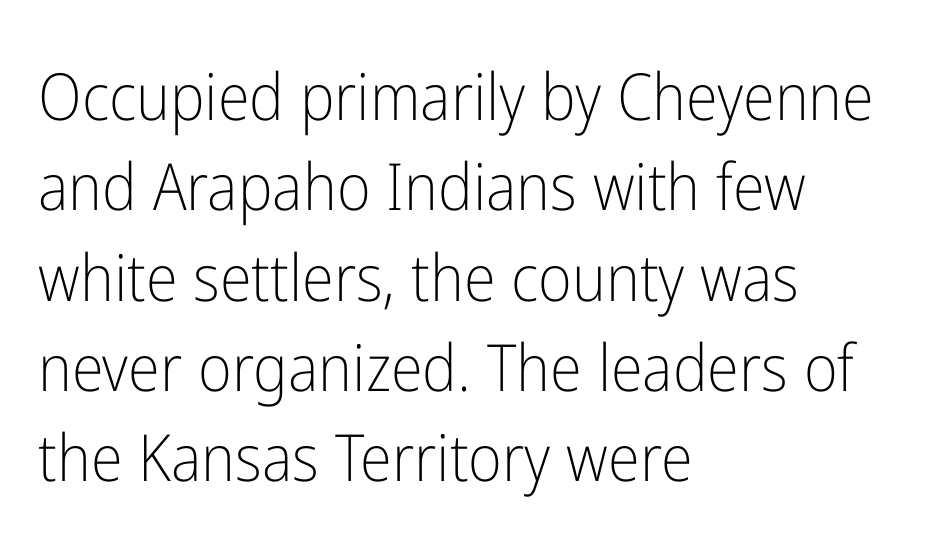
The image shows 65 px light, condensed sans-serif type, upright; set left-aligned, normal line spacing (1.39x), normal letter spacing, not underlined; low stroke contrast and a medium x-height.
